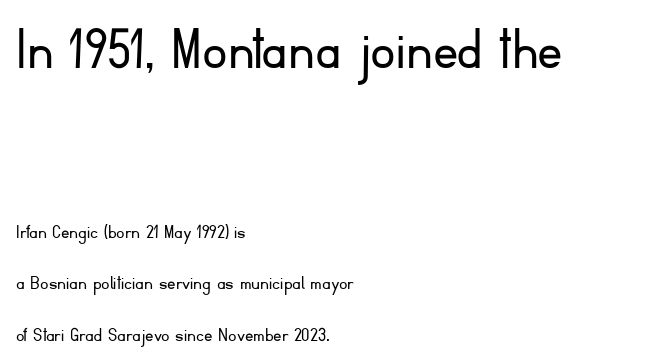
The image shows 63 px light sans-serif type, upright; set left-aligned, loose line spacing (2.44x), normal letter spacing, not underlined; the first (top) block is 3.0x larger; low stroke contrast and a small x-height.
